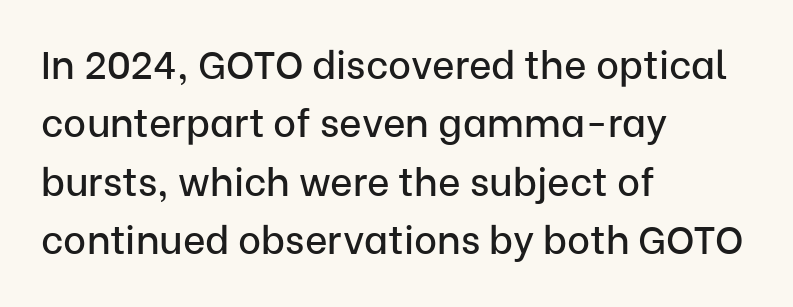
The image shows 39 px sans-serif type, upright; set left-aligned, normal line spacing (1.5x), normal letter spacing, not underlined; low stroke contrast and a medium x-height.
